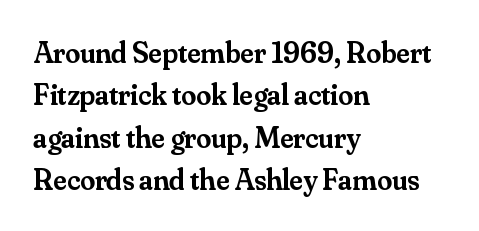
Designer's note — italics off, roman on. Caption: semibold face, moderately heavy strokes. These lines keep a tight, regular rhythm from letter to letter. If you drew a ruler down the left edge, every line would touch it. Glance below the letters and you will spot only blank space. If you measured baseline to baseline, you'd find a middling distance.
